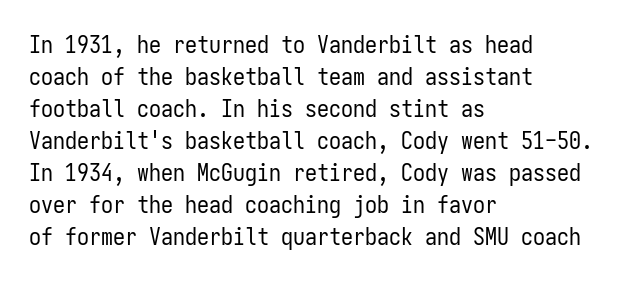
Q: Is the text bold? A: No.
Q: Is the text italic (slanted)? A: No, it is upright.
Q: Is the text underlined? A: No.
Q: How is the paragraph aligned? A: Left-aligned.
Q: Is the spacing between letters normal or unusually wide? A: Normal.
Q: Is the spacing between lines tight, normal or loose? A: Normal.
